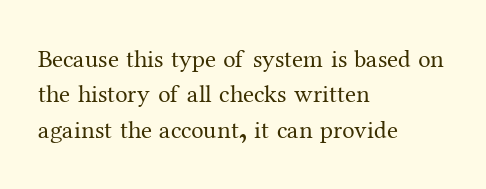
Plain, unruled lines of type. Is the type heavy? It reads as light-to-regular instead. Interline gaps are of average width in this sample. In terms of posture, this sample is upright. These lines are set flush left with a ragged right edge. Nothing unusual about the tracking: characters are spaced as the font intends.
